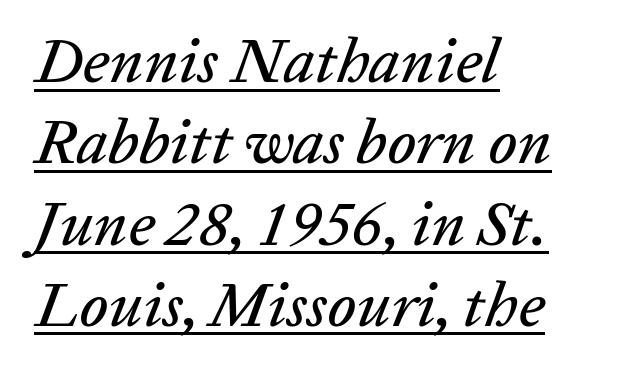
{"italic": "yes", "lean": "right", "slant_degrees": 20, "width": "normal", "stroke_contrast": "low", "x_height": "medium", "monospaced": "no", "underline": "yes", "align": "left", "line_spacing": "normal", "line_spacing_ratio": 1.29, "letter_spacing": "normal", "letter_spacing_em": 0.0, "glyph_px": 63}
